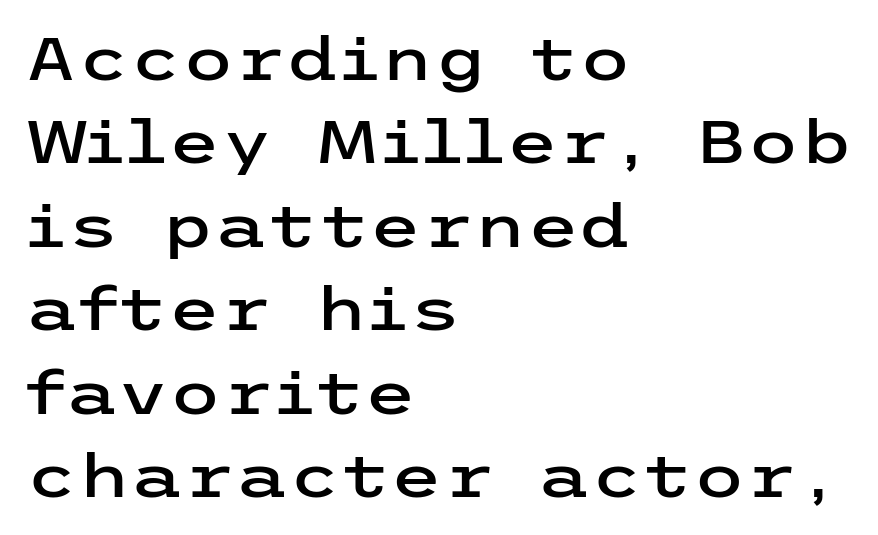
The letterforms sit shoulder to shoulder at normal distance. This rendering employs a face without finishing strokes, i.e., a sans-serif. Tall strokes in this sample are plumb rather than angled. Is there much room between lines? A standard amount, neither cramped nor airy.
